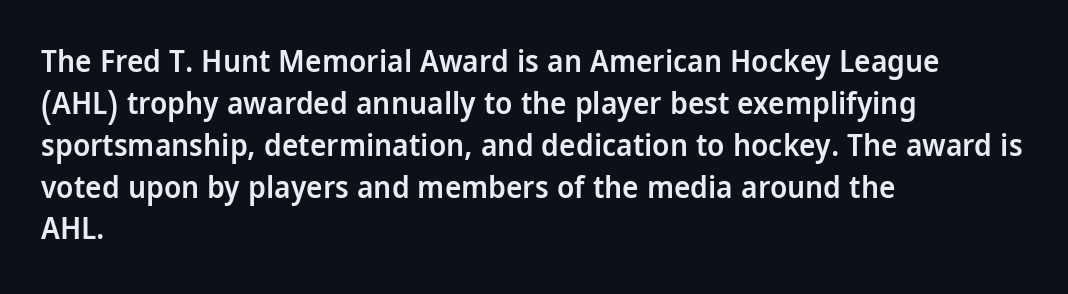
{"serif": "no", "italic": "no", "bold": "semi", "weight": "semibold", "width": "condensed", "stroke_contrast": "low", "x_height": "large", "monospaced": "no", "underline": "no", "align": "left", "line_spacing": "normal", "line_spacing_ratio": 1.35, "letter_spacing": "normal", "letter_spacing_em": 0.0, "glyph_px": 31}
